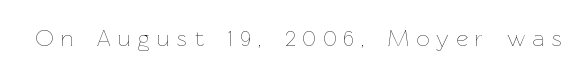
{"italic": "no", "bold": "no", "underline": "no", "letter_spacing": "wide", "letter_spacing_em": 0.33, "glyph_px": 23}
